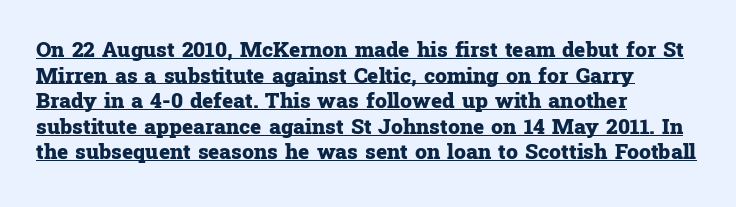
{"italic": "no", "bold": "yes", "underline": "yes", "align": "left", "line_spacing_ratio": 1.22, "letter_spacing": "normal", "letter_spacing_em": 0.0, "glyph_px": 21}
